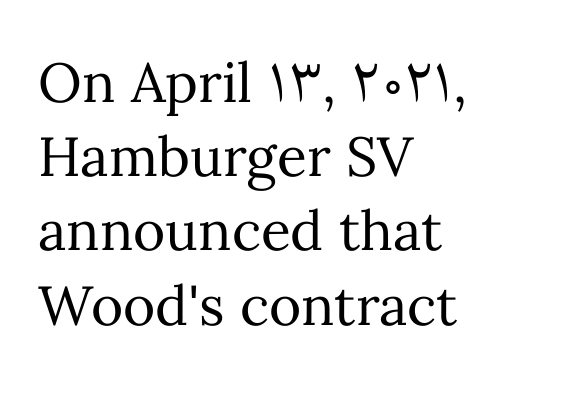
{"italic": "no", "bold": "no", "weight": "regular", "width": "normal", "stroke_contrast": "medium", "x_height": "medium", "monospaced": "no", "underline": "no", "align": "left", "line_spacing": "normal", "line_spacing_ratio": 1.35, "letter_spacing": "normal", "letter_spacing_em": 0.0, "glyph_px": 55}
